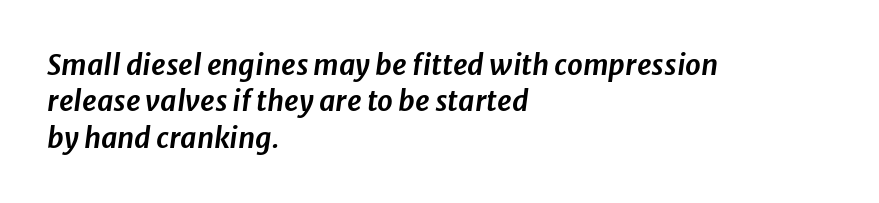
The image shows 28 px text type, italic (leaning right); set left-aligned, normal line spacing (1.3x), normal letter spacing, not underlined; low stroke contrast and a medium x-height.
